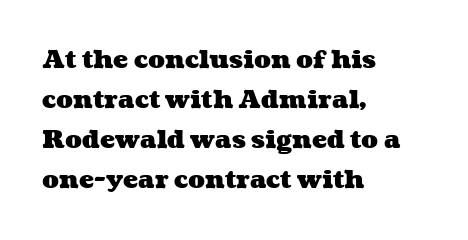
The image shows 25 px bold type; set left-aligned, normal line spacing (1.6x), normal letter spacing, not underlined.
